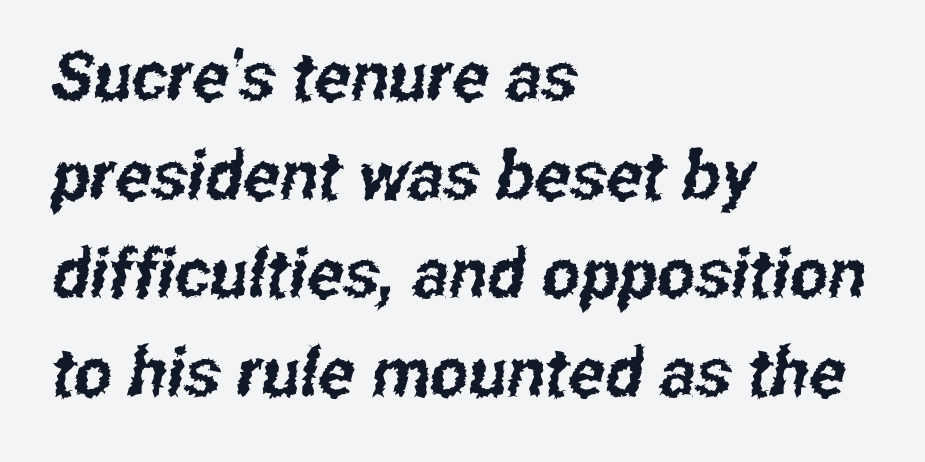
{"serif": "no", "width": "condensed", "stroke_contrast": "low", "x_height": "medium", "monospaced": "no", "underline": "no", "align": "left", "line_spacing": "normal", "line_spacing_ratio": 1.45, "letter_spacing": "normal", "letter_spacing_em": 0.0, "glyph_px": 68}
